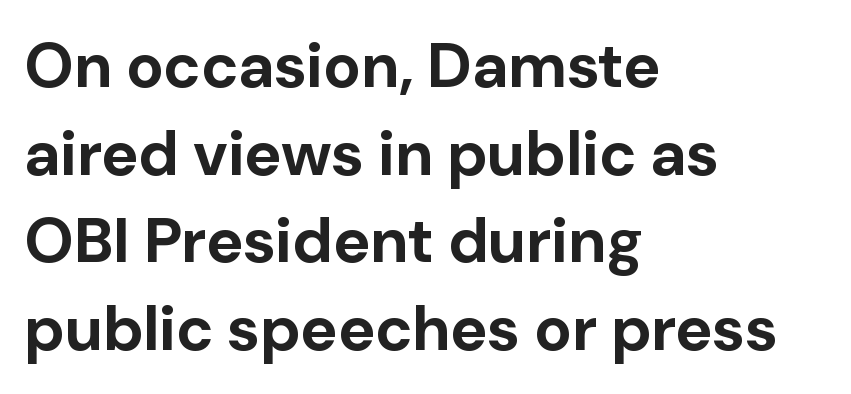
{"serif": "no", "italic": "no", "bold": "yes", "weight": "bold", "width": "normal", "stroke_contrast": "low", "x_height": "medium", "monospaced": "no", "underline": "no", "align": "left", "line_spacing": "normal", "line_spacing_ratio": 1.39, "letter_spacing": "normal", "letter_spacing_em": 0.0, "glyph_px": 63}
